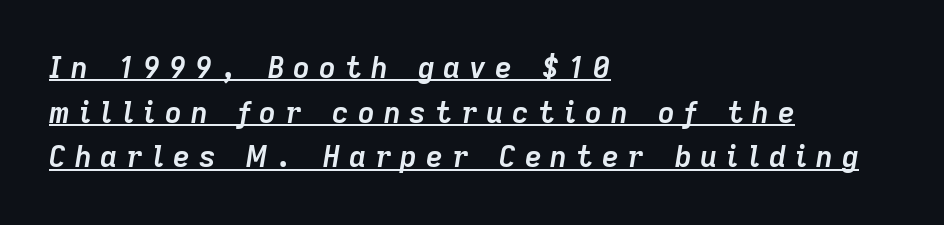
{"italic": "yes", "lean": "right", "slant_degrees": 9, "bold": "yes", "weight": "semibold", "width": "normal", "stroke_contrast": "low", "x_height": "medium", "monospaced": "no", "underline": "yes", "align": "left", "line_spacing": "normal", "line_spacing_ratio": 1.54, "letter_spacing": "wide", "letter_spacing_em": 0.31, "glyph_px": 29}
